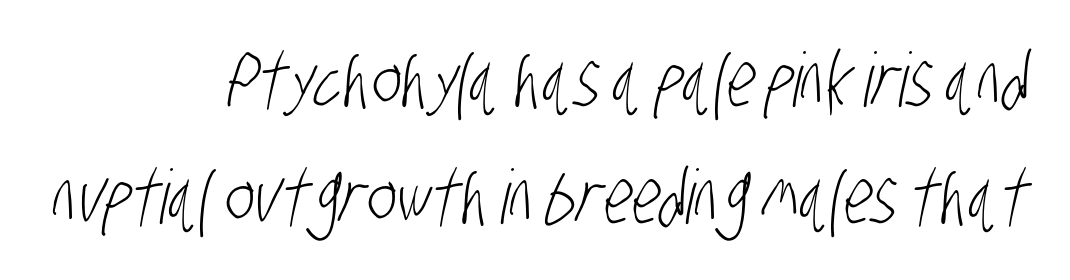
The image shows 75 px light, condensed sans-serif type; set right-aligned, normal line spacing (1.56x), normal letter spacing, not underlined; low stroke contrast and a large x-height.
